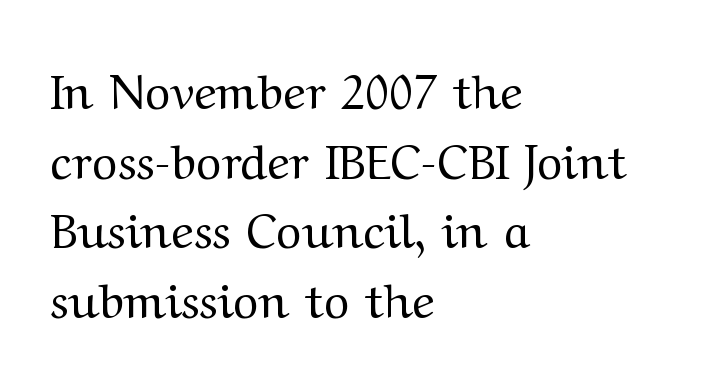
The image shows 48 px regular-weight, wide serif type, upright; set left-aligned, normal line spacing (1.45x), normal letter spacing, not underlined; medium stroke contrast and a medium x-height.
